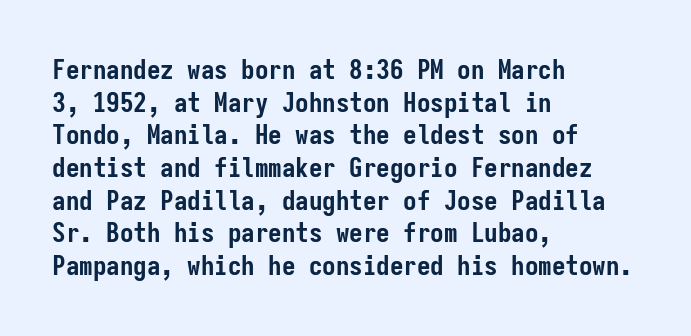
The glyphs are unaccompanied by any horizontal stroke below them. The passage shown is emphatically bold. The lettering holds an erect, upright posture throughout. Here the glyphs are tracked normally, forming tight word shapes.
